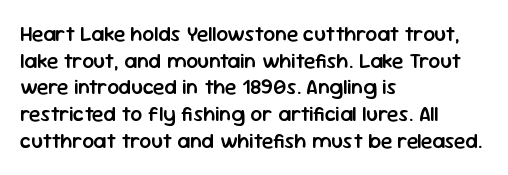
{"italic": "no", "bold": "semi", "underline": "no", "align": "left", "line_spacing": "normal", "line_spacing_ratio": 1.27, "letter_spacing": "normal", "letter_spacing_em": 0.0, "glyph_px": 21}
